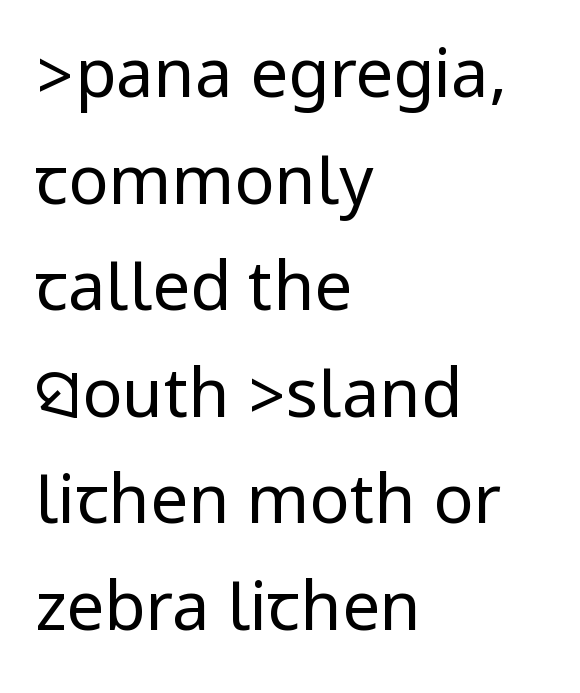
The vertical gap from one line to the next is medium. This sample uses plain, unmodified letter spacing. The glyphs are unaccompanied by any horizontal stroke below them. If you drew a ruler down the left edge, every line would touch it. A light-to-regular cut is what we see here. The typeface chosen for these lines omits serifs.
